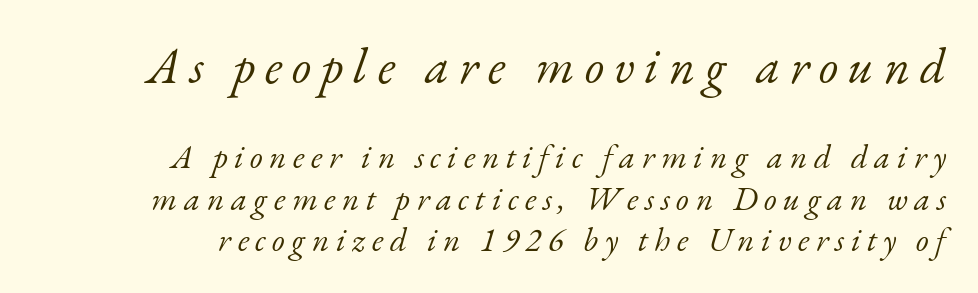
Q: Is the text bold? A: No.
Q: Is the text italic (slanted)? A: Yes, it leans right by about 17 degrees.
Q: Is the typeface a serif or a sans-serif typeface? A: Serif.
Q: Is the text underlined? A: No.
Q: How is the paragraph aligned? A: Right-aligned.
Q: Is the spacing between letters normal or unusually wide? A: Unusually wide.
Q: Is the spacing between lines tight, normal or loose? A: Normal.
Q: Which block of text is set in a larger size, the first (top) or the second (bottom)? A: The first (top) one.
Q: Width (condensed, normal, or wide)? A: Normal.
Q: Stroke contrast? A: Low.
Q: x-height? A: Small.
Q: Monospaced? A: No.
